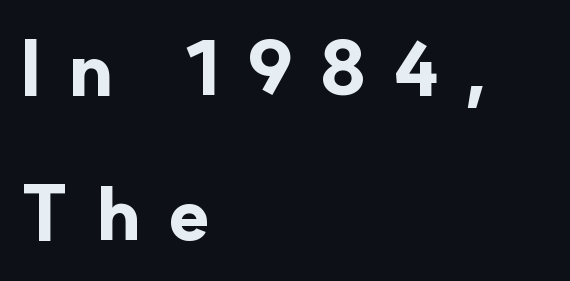
The image shows 75 px bold sans-serif type, upright; set left-aligned, loose line spacing (1.94x), unusually wide letter spacing (+0.35 em), not underlined; low stroke contrast and a small x-height.
